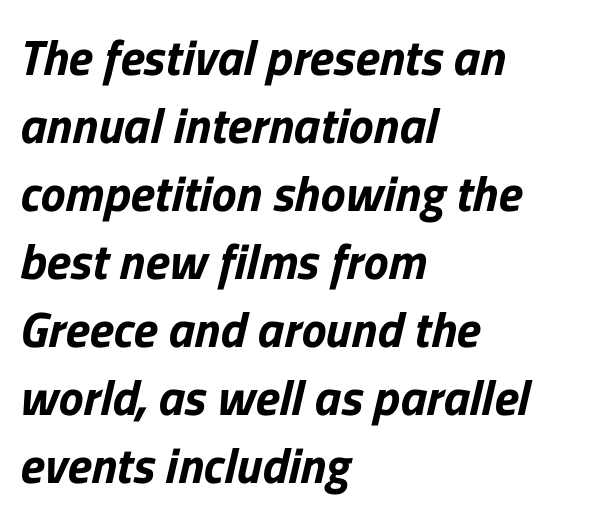
Q: Is the typeface a serif or a sans-serif typeface? A: Sans-serif.
Q: Is the text underlined? A: No.
Q: How is the paragraph aligned? A: Left-aligned.
Q: Is the spacing between letters normal or unusually wide? A: Normal.
Q: Is the spacing between lines tight, normal or loose? A: Normal.
Q: Width (condensed, normal, or wide)? A: Normal.
Q: Stroke contrast? A: Low.
Q: x-height? A: Medium.
Q: Monospaced? A: No.
